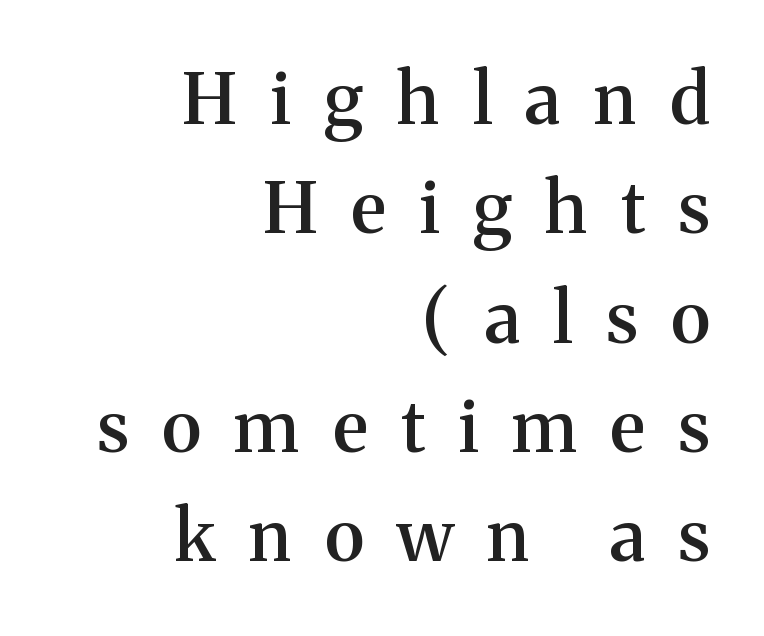
The image shows 71 px semibold serif type, upright; set right-aligned, normal line spacing (1.54x), unusually wide letter spacing (+0.47 em), not underlined; medium stroke contrast and a medium x-height.
